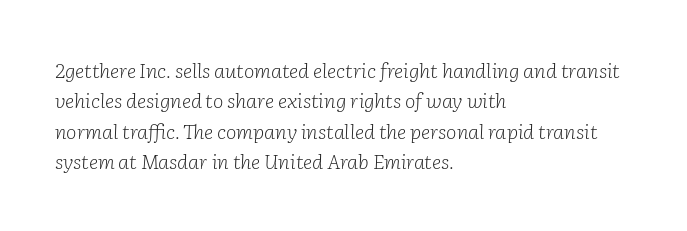
There's an unmistakable incline to the writing here. Interline gaps are of average width in this sample. Between one letter and the next there's only the usual sliver of space. Words float on clear page, feet unadorned. Stroke mass is kept to a normal reading level or below.
